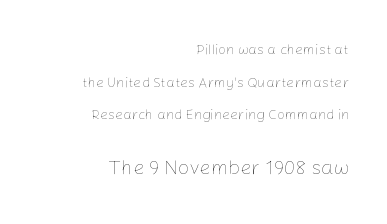
Q: Is the text bold? A: No.
Q: Is the text italic (slanted)? A: No, it is upright.
Q: Is the text underlined? A: No.
Q: How is the paragraph aligned? A: Right-aligned.
Q: Is the spacing between letters normal or unusually wide? A: Normal.
Q: Is the spacing between lines tight, normal or loose? A: Loose.
Q: Which block of text is set in a larger size, the first (top) or the second (bottom)? A: The second (bottom) one.
